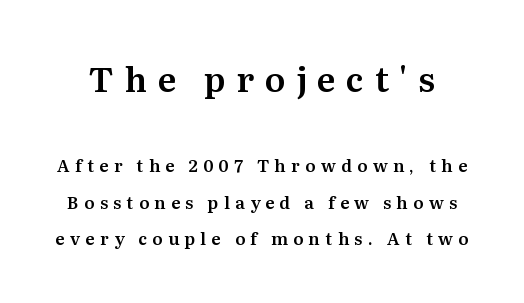
Q: Is the text italic (slanted)? A: No, it is upright.
Q: Is the typeface a serif or a sans-serif typeface? A: Serif.
Q: Is the text underlined? A: No.
Q: Is the spacing between letters normal or unusually wide? A: Unusually wide.
Q: Is the spacing between lines tight, normal or loose? A: Loose.
Q: Which block of text is set in a larger size, the first (top) or the second (bottom)? A: The first (top) one.
Q: Width (condensed, normal, or wide)? A: Normal.
Q: Stroke contrast? A: Medium.
Q: x-height? A: Medium.
Q: Monospaced? A: No.
